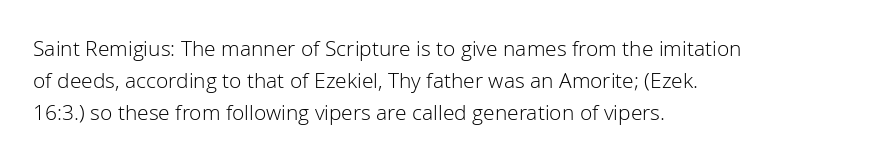
Vertical strokes here are truly vertical. The paragraph has a hard left edge and a soft right edge. The rendering uses a moderate line-height, typical for paragraphs. The cut favours lightness, reaching ordinary text weight at its darkest.
